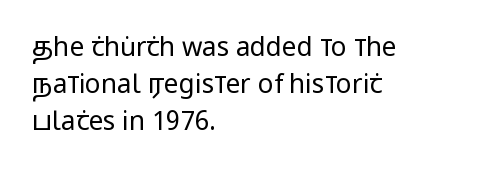
The image shows 26 px text type, upright; set left-aligned, normal line spacing (1.43x), normal letter spacing, not underlined.
